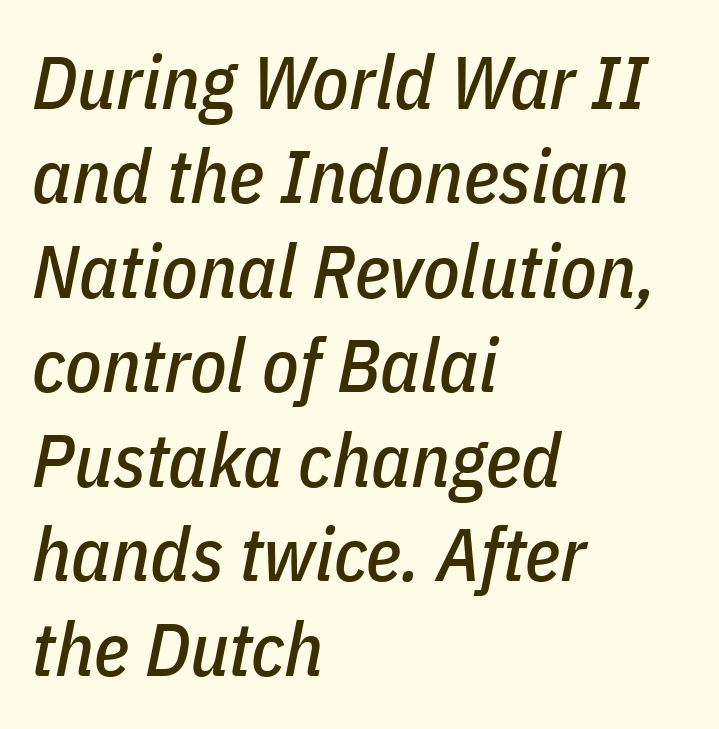
Q: Is the text italic (slanted)? A: Yes, it leans right by about 11 degrees.
Q: Is the text underlined? A: No.
Q: How is the paragraph aligned? A: Left-aligned.
Q: Is the spacing between letters normal or unusually wide? A: Normal.
Q: Is the spacing between lines tight, normal or loose? A: Normal.
Q: Width (condensed, normal, or wide)? A: Condensed.
Q: Stroke contrast? A: Low.
Q: x-height? A: Medium.
Q: Monospaced? A: No.
